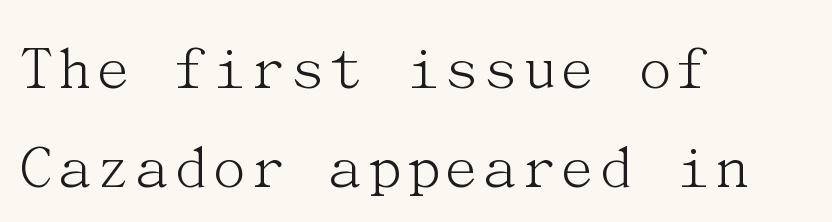
The image shows 66 px light serif type, upright; set left-aligned, normal line spacing (1.5x), normal letter spacing, not underlined; medium stroke contrast and a medium x-height.
